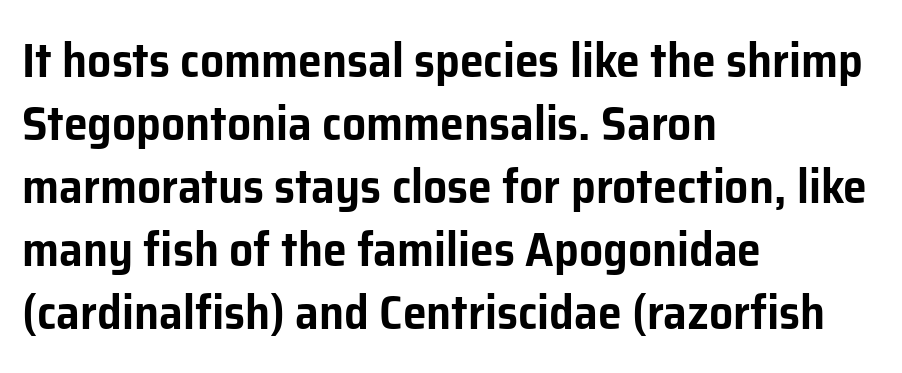
The font's upright variant was chosen for this text. This is sans-serif lettering, the kind often seen on screens and signage. The rendering uses a moderate line-height, typical for paragraphs. Reading down the block, your eye returns to a fixed left position each line. Unmarked baselines from the first word to the last.
